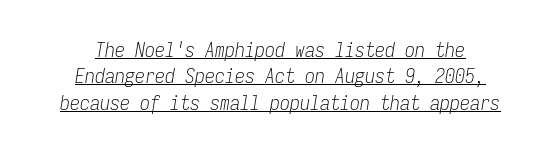
The image shows 20 px text type, italic (leaning right); set centered, normal line spacing (1.32x), normal letter spacing, underlined.
